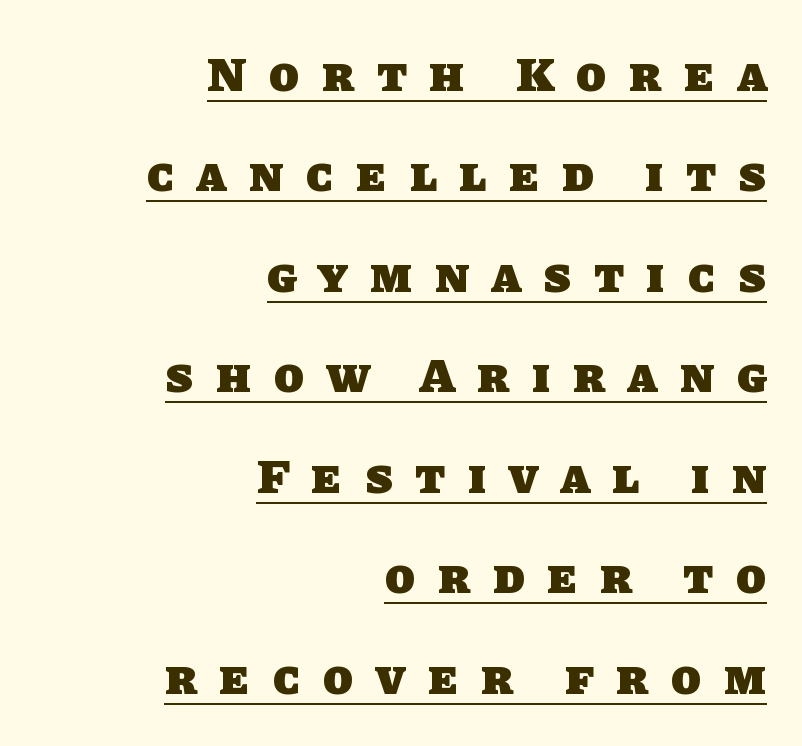
The image shows 49 px heavy sans-serif type; set right-aligned, loose line spacing (2.05x), unusually wide letter spacing (+0.47 em), underlined; low stroke contrast and a large x-height.
